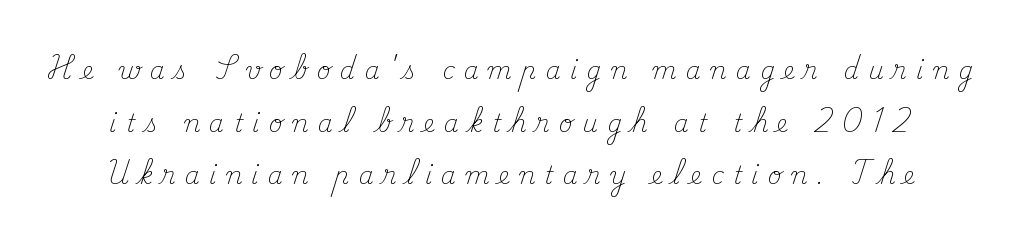
Q: Is the text bold? A: No.
Q: Is the text italic (slanted)? A: Yes.
Q: Is the text underlined? A: No.
Q: Is the spacing between letters normal or unusually wide? A: Unusually wide.
Q: Is the spacing between lines tight, normal or loose? A: Loose.
